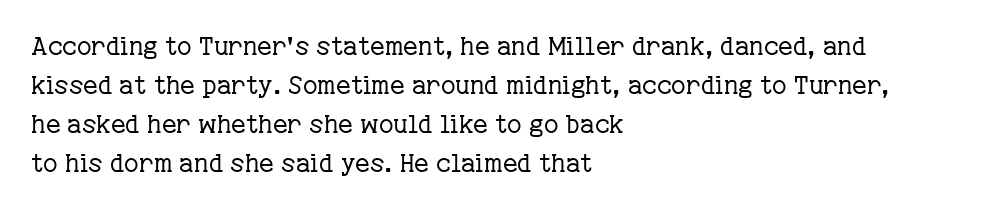
{"italic": "no", "bold": "no", "underline": "no", "align": "left", "line_spacing": "normal", "line_spacing_ratio": 1.56, "letter_spacing": "normal", "letter_spacing_em": 0.0, "glyph_px": 25}
